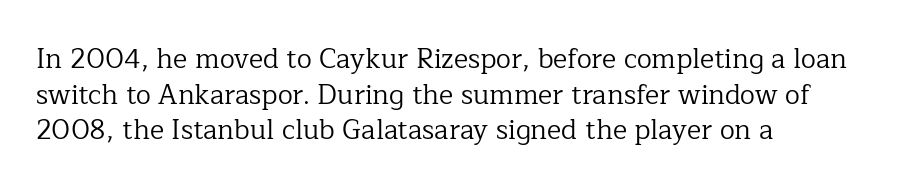
Notice how descenders clear the ascenders below comfortably — that's standard leading. Rule under the text: the space is simply empty. This rendering uses left alignment, leaving the right contour irregular. The type sits square on the baseline with zero lean. The font sits on the lighter half of the weight spectrum, regular included. The gaps between neighbouring characters are ordinary and unremarkable.
